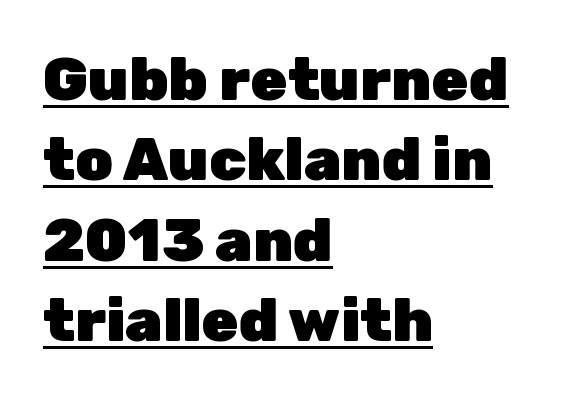
Q: Is the text bold? A: Yes.
Q: Is the text italic (slanted)? A: No, it is upright.
Q: Is the typeface a serif or a sans-serif typeface? A: Sans-serif.
Q: Is the text underlined? A: Yes.
Q: How is the paragraph aligned? A: Left-aligned.
Q: Is the spacing between letters normal or unusually wide? A: Normal.
Q: Is the spacing between lines tight, normal or loose? A: Normal.
Q: Width (condensed, normal, or wide)? A: Normal.
Q: Stroke contrast? A: Low.
Q: x-height? A: Medium.
Q: Monospaced? A: No.
